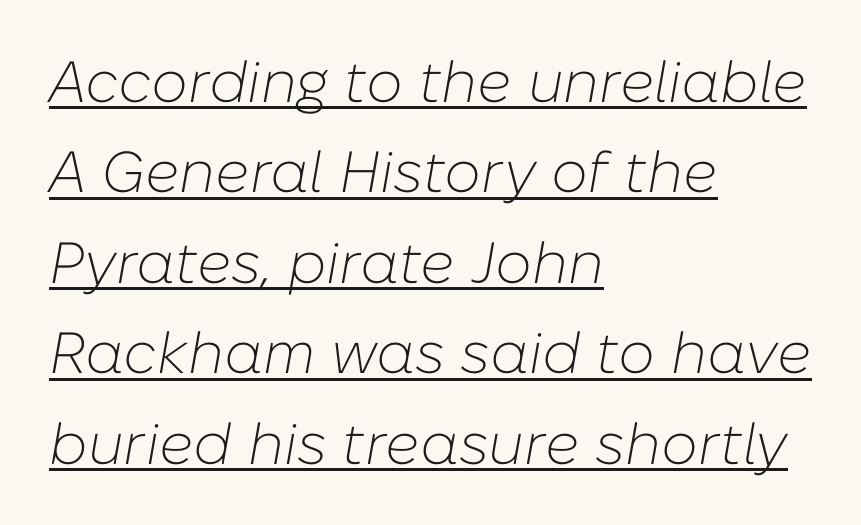
{"italic": "yes", "lean": "right", "slant_degrees": 10, "bold": "no", "weight": "light", "width": "normal", "stroke_contrast": "low", "x_height": "medium", "monospaced": "no", "underline": "yes", "align": "left", "line_spacing": "normal", "line_spacing_ratio": 1.56, "letter_spacing": "normal", "letter_spacing_em": 0.0, "glyph_px": 58}
